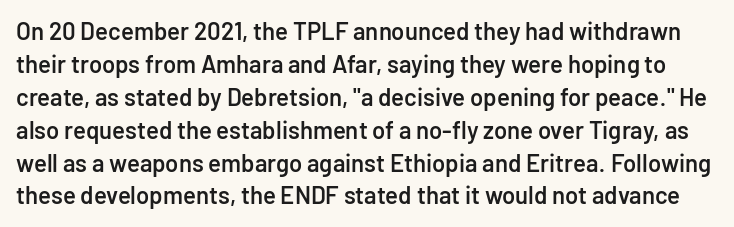
Q: Is the text bold? A: Semi-bold.
Q: Is the text italic (slanted)? A: No, it is upright.
Q: Is the text underlined? A: No.
Q: Is the spacing between letters normal or unusually wide? A: Normal.
Q: Is the spacing between lines tight, normal or loose? A: Normal.
